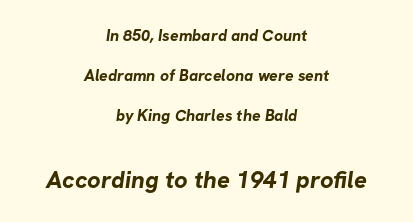
Q: Is the text bold? A: Yes.
Q: Is the text underlined? A: No.
Q: How is the paragraph aligned? A: Centered.
Q: Is the spacing between letters normal or unusually wide? A: Normal.
Q: Is the spacing between lines tight, normal or loose? A: Loose.
Q: Which block of text is set in a larger size, the first (top) or the second (bottom)? A: The second (bottom) one.
